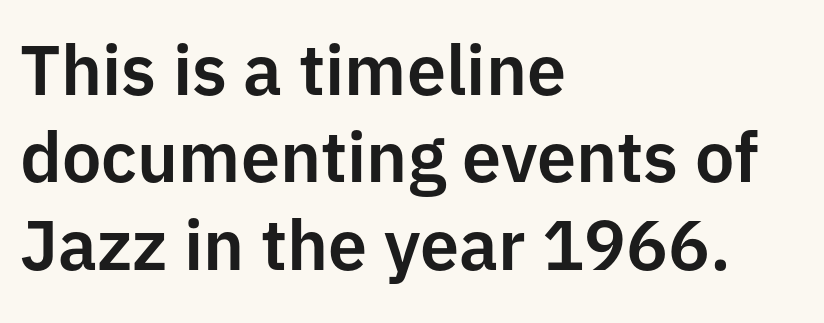
The image shows 70 px sans-serif type, upright; set left-aligned, normal line spacing (1.25x), normal letter spacing, not underlined; low stroke contrast and a medium x-height.
